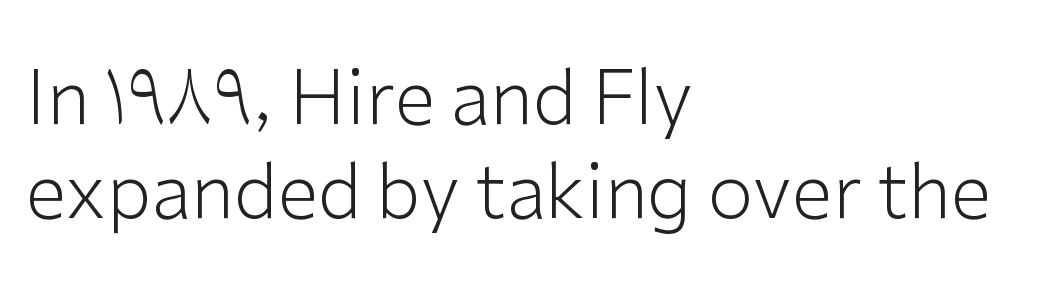
{"serif": "no", "italic": "no", "bold": "no", "weight": "light", "width": "normal", "stroke_contrast": "low", "x_height": "medium", "monospaced": "no", "underline": "no", "align": "left", "line_spacing": "normal", "line_spacing_ratio": 1.27, "letter_spacing": "normal", "letter_spacing_em": 0.0, "glyph_px": 74}
